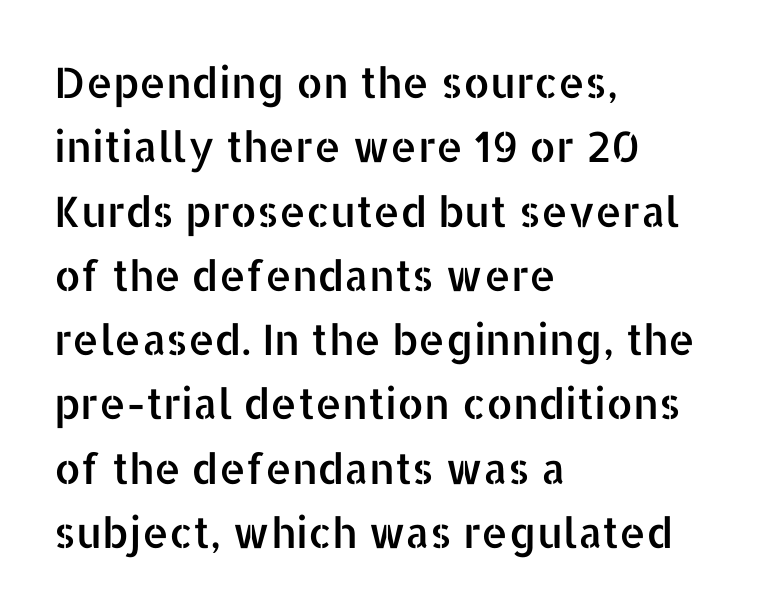
Q: Is the text italic (slanted)? A: No, it is upright.
Q: Is the typeface a serif or a sans-serif typeface? A: Sans-serif.
Q: Is the text underlined? A: No.
Q: How is the paragraph aligned? A: Left-aligned.
Q: Is the spacing between letters normal or unusually wide? A: Normal.
Q: Is the spacing between lines tight, normal or loose? A: Normal.
Q: Width (condensed, normal, or wide)? A: Normal.
Q: Stroke contrast? A: Low.
Q: x-height? A: Medium.
Q: Monospaced? A: No.
